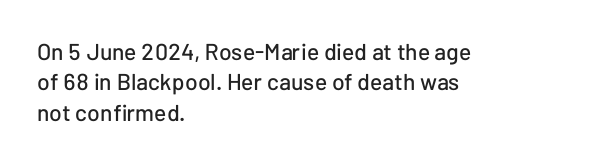
{"italic": "no", "underline": "no", "align": "left", "line_spacing": "normal", "line_spacing_ratio": 1.32, "letter_spacing": "normal", "letter_spacing_em": 0.0, "glyph_px": 23}
